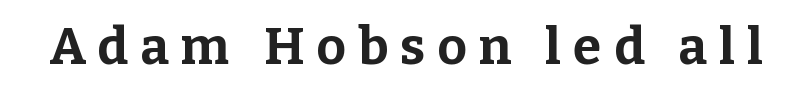
Q: Is the text bold? A: Yes.
Q: Is the text italic (slanted)? A: No, it is upright.
Q: Is the typeface a serif or a sans-serif typeface? A: Serif.
Q: Is the text underlined? A: No.
Q: Is the spacing between letters normal or unusually wide? A: Unusually wide.
Q: Width (condensed, normal, or wide)? A: Normal.
Q: Stroke contrast? A: Low.
Q: x-height? A: Medium.
Q: Monospaced? A: No.
